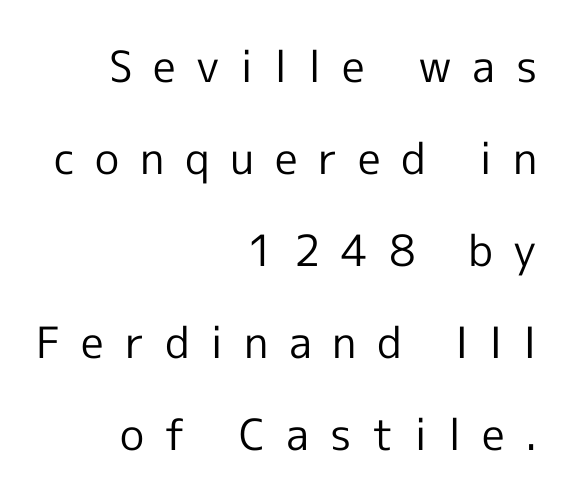
Q: Is the text bold? A: No.
Q: Is the text italic (slanted)? A: No, it is upright.
Q: Is the typeface a serif or a sans-serif typeface? A: Sans-serif.
Q: Is the text underlined? A: No.
Q: How is the paragraph aligned? A: Right-aligned.
Q: Is the spacing between letters normal or unusually wide? A: Unusually wide.
Q: Is the spacing between lines tight, normal or loose? A: Loose.
Q: Width (condensed, normal, or wide)? A: Normal.
Q: x-height? A: Medium.
Q: Monospaced? A: No.
